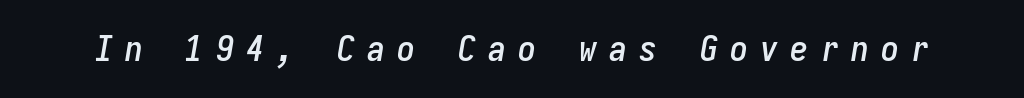
Q: Is the text italic (slanted)? A: Yes, it leans right by about 9 degrees.
Q: Is the text underlined? A: No.
Q: Is the spacing between letters normal or unusually wide? A: Unusually wide.
Q: Width (condensed, normal, or wide)? A: Condensed.
Q: Stroke contrast? A: Low.
Q: x-height? A: Medium.
Q: Monospaced? A: Yes.
